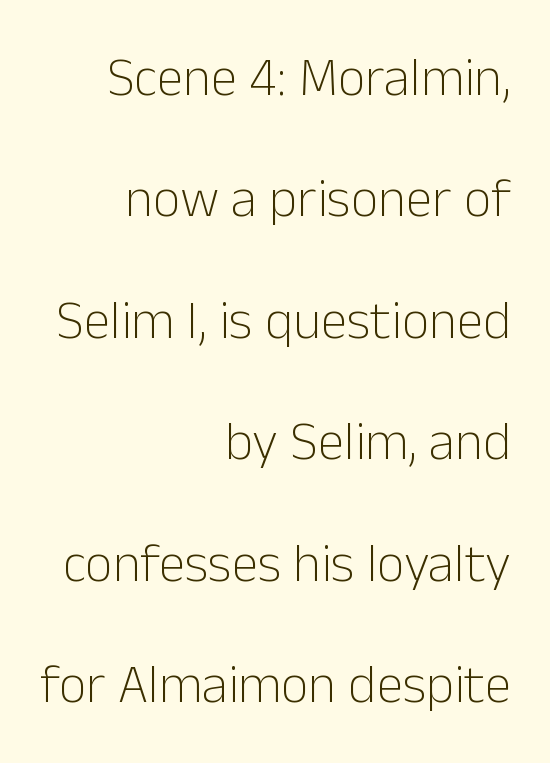
Tracking here is standard; glyphs follow each other at the usual distance. Unmarked baselines from the first word to the last. Each letter keeps its own natural width here, so spacing adapts to shape. Grotesque or geometric, the face here clearly has no serifs. Bold? No — there's no thickening of the strokes.
